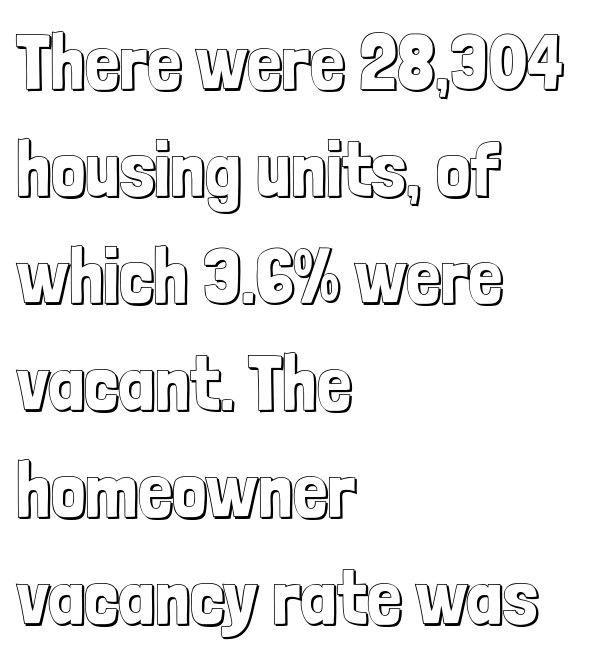
This block has exactly the height ordinary leading produces. Short and long lines alike share a common starting point at left. The line texture is even and compact thanks to regular tracking. Is this a fixed-width face? No — the glyphs have proportional, varying widths. The space beneath each line is pristine and unruled. Every character sits straight up, as roman type does.
